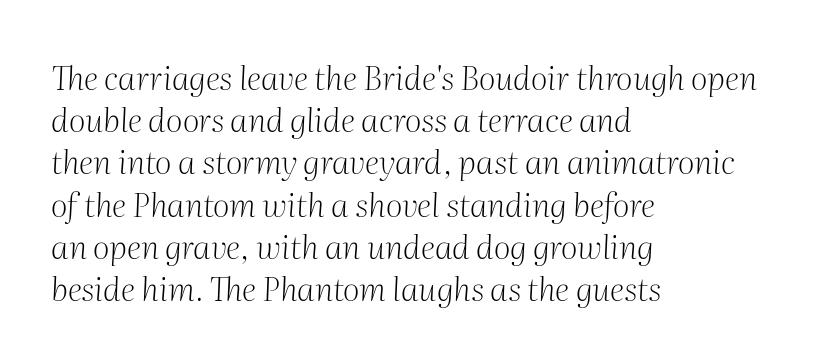
The image shows 33 px light serif type, italic (leaning right); set left-aligned, normal line spacing (1.28x), normal letter spacing, not underlined; medium stroke contrast and a medium x-height.
